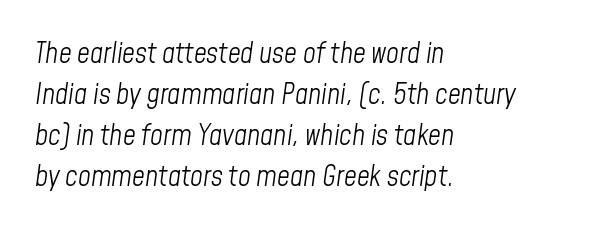
The letters look calm and open, with moderate or lighter stems. It's the slanting kind of type. Normally led — the rows are evenly, conventionally spaced. The horizontal fit of the characters is conventional and even.
